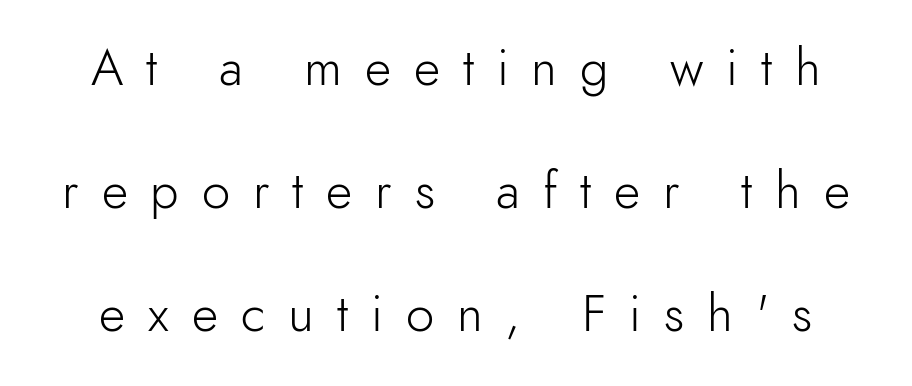
Q: Is the text bold? A: No.
Q: Is the text italic (slanted)? A: No, it is upright.
Q: Is the typeface a serif or a sans-serif typeface? A: Sans-serif.
Q: Is the text underlined? A: No.
Q: Is the spacing between letters normal or unusually wide? A: Unusually wide.
Q: Is the spacing between lines tight, normal or loose? A: Loose.
Q: Width (condensed, normal, or wide)? A: Normal.
Q: x-height? A: Small.
Q: Monospaced? A: No.
